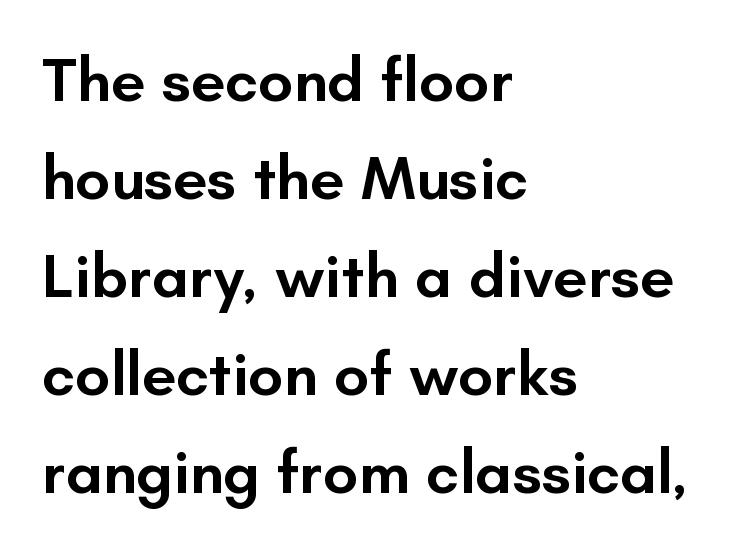
Caption: standard tracking, unaltered. When letters stand straight like this, we call the style roman or upright. Teacher's note: observe the even left margin — that is flush-left alignment. To sum up the face: it is a sans, with no serifs. No word sits above an underline.
